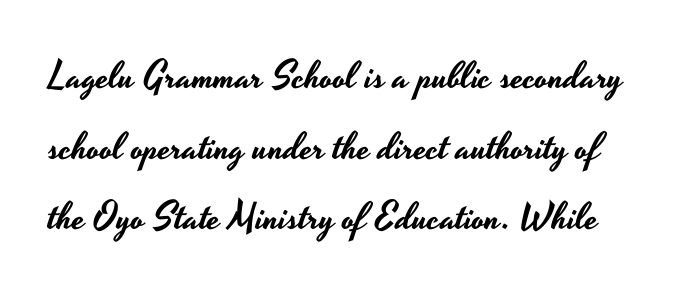
Proportional: the letters do not fall into vertical columns. In terms of letterspacing, this is plain default setting. The rendering shows plain stroke endings on the letterforms — a sans-serif design. No word sits above an underline.
